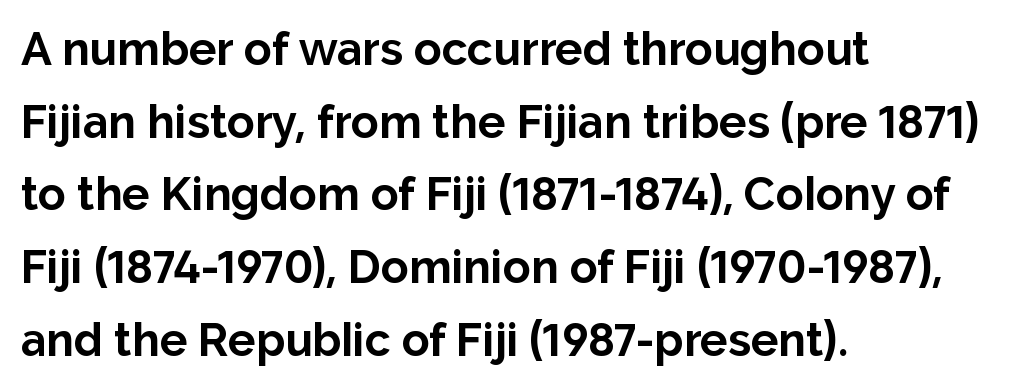
{"serif": "no", "italic": "no", "bold": "yes", "weight": "bold", "width": "normal", "stroke_contrast": "low", "x_height": "medium", "monospaced": "no", "underline": "no", "align": "left", "line_spacing": "normal", "line_spacing_ratio": 1.58, "letter_spacing": "normal", "letter_spacing_em": 0.0, "glyph_px": 46}
